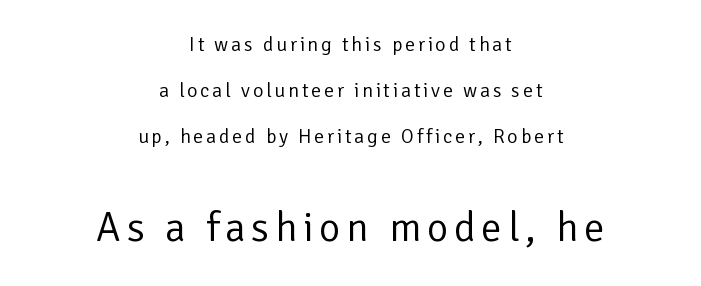
The image shows 41 px regular-weight sans-serif type, upright; set centered, loose line spacing (2.29x), not underlined; the second (bottom) block is 2.05x larger; low stroke contrast and a medium x-height.
